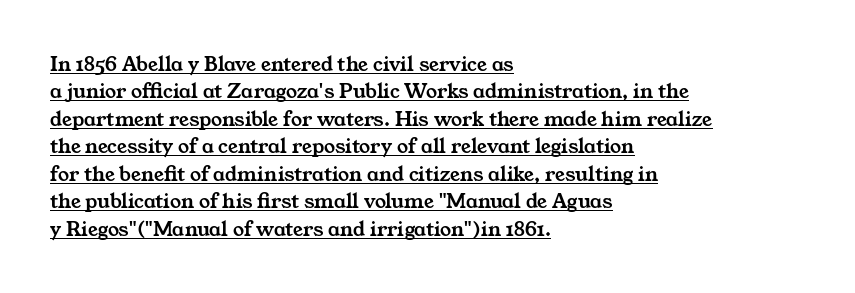
The image shows 22 px text type; set left-aligned, normal line spacing (1.25x), normal letter spacing, underlined.
